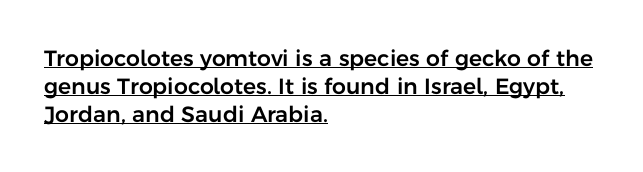
{"italic": "no", "underline": "yes", "align": "left", "line_spacing": "normal", "line_spacing_ratio": 1.27, "letter_spacing": "normal", "letter_spacing_em": 0.0, "glyph_px": 22}
